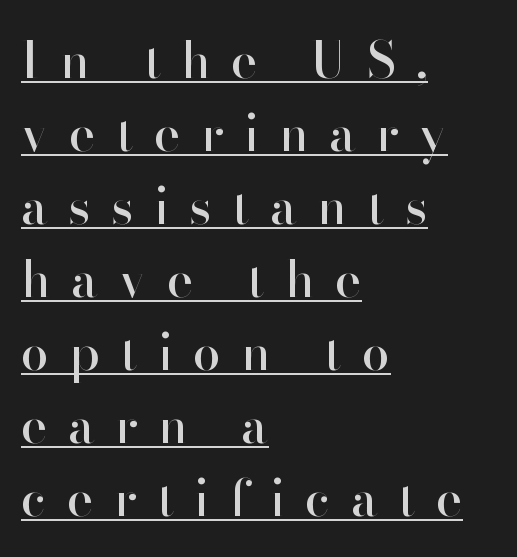
The image shows 50 px sans-serif type, upright; set left-aligned, normal line spacing (1.46x), unusually wide letter spacing (+0.41 em), underlined; high stroke contrast and a small x-height.
